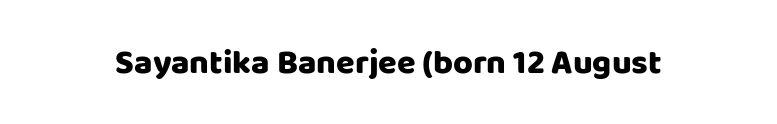
Q: Is the text italic (slanted)? A: No, it is upright.
Q: Is the typeface a serif or a sans-serif typeface? A: Sans-serif.
Q: Is the text underlined? A: No.
Q: Is the spacing between letters normal or unusually wide? A: Normal.
Q: Width (condensed, normal, or wide)? A: Normal.
Q: Stroke contrast? A: Low.
Q: x-height? A: Large.
Q: Monospaced? A: No.
